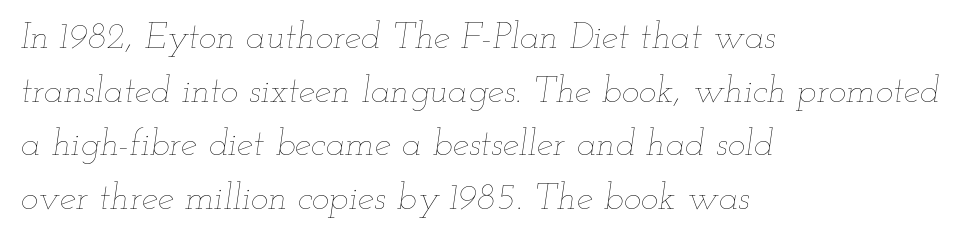
The letters advance in unequal steps, a hallmark of proportional type. The letters look calm and open, with moderate or lighter stems. If you drew a ruler down the left edge, every line would touch it. Short note: letters normally spaced.
